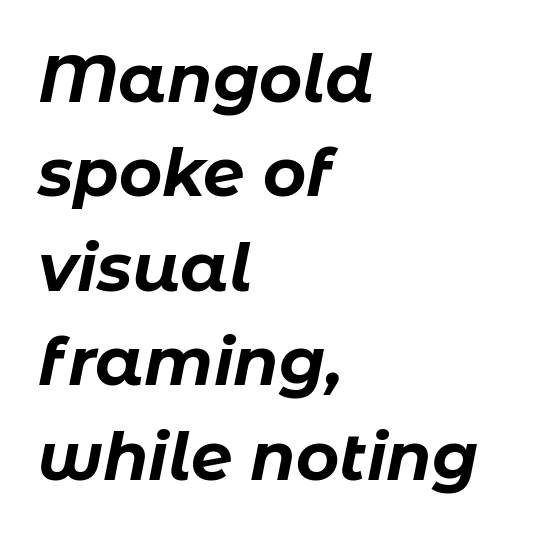
If you drew a ruler down the left edge, every line would touch it. Nobody drew a line under any word here. The passage shown leans; its letterforms are oblique. The passage shown is typed in a proportional face where columns would drift. Vertical spacing — default.
